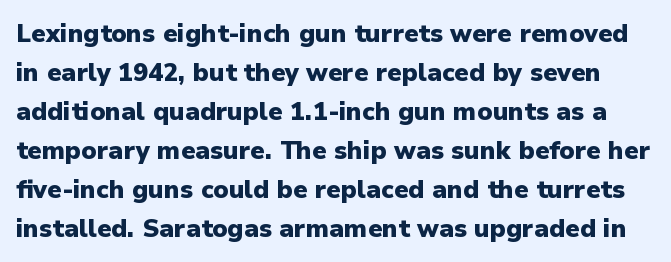
The image shows 25 px bold type, upright; set normal line spacing (1.56x), normal letter spacing, not underlined.
